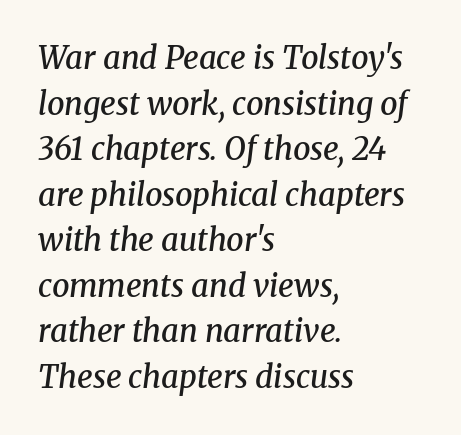
{"serif": "yes", "italic": "yes", "lean": "right", "slant_degrees": 8, "bold": "semi", "weight": "semibold", "width": "normal", "stroke_contrast": "medium", "x_height": "medium", "monospaced": "no", "underline": "no", "align": "left", "line_spacing": "normal", "line_spacing_ratio": 1.47, "letter_spacing": "normal", "letter_spacing_em": 0.0, "glyph_px": 31}
